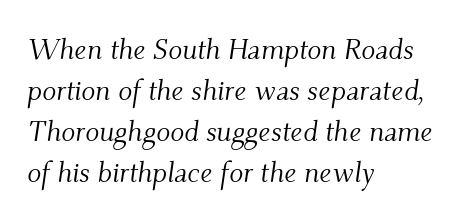
Tracking value appears to be zero — textbook default spacing. These lines sit exactly where default settings would place them. This sample is left-justified, so line endings fall wherever the words run out. This sample has the flowing, uneven cadence of proportional lettering. No word sits above an underline. If you drew a line through each stem, it would be angled.
